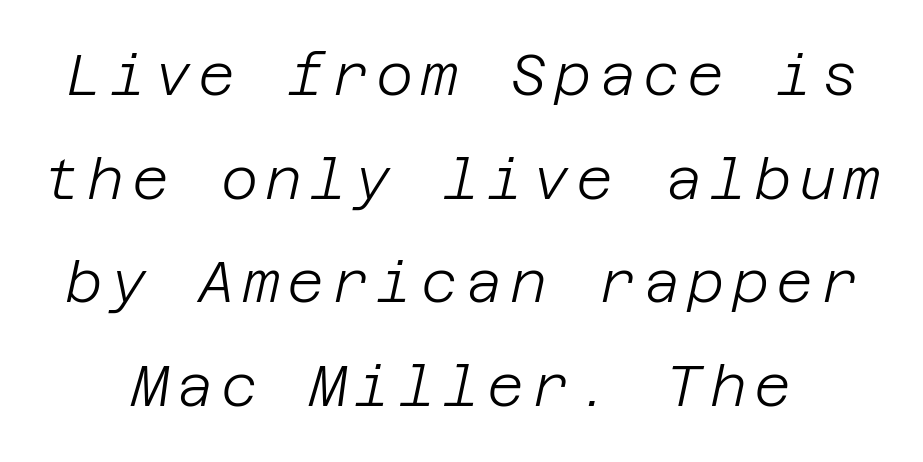
The characters are drawn with everyday or finer stroke widths. When letters slant like this, we call the style italic. Plain, unruled lines of type.
